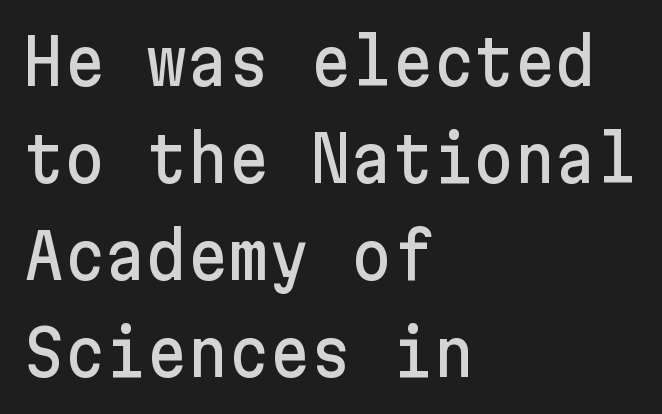
Q: Is the text italic (slanted)? A: No, it is upright.
Q: Is the typeface a serif or a sans-serif typeface? A: Sans-serif.
Q: Is the text underlined? A: No.
Q: How is the paragraph aligned? A: Left-aligned.
Q: Is the spacing between letters normal or unusually wide? A: Normal.
Q: Is the spacing between lines tight, normal or loose? A: Normal.
Q: Width (condensed, normal, or wide)? A: Normal.
Q: Stroke contrast? A: Low.
Q: x-height? A: Medium.
